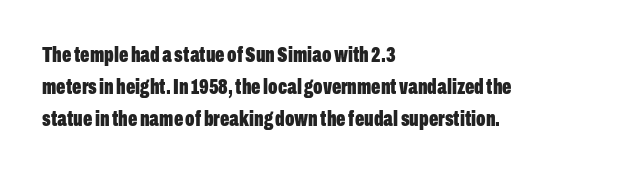
The image shows 22 px bold type, upright; set left-aligned, normal line spacing (1.45x), normal letter spacing, not underlined.
